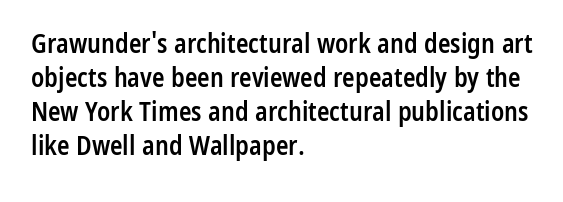
Q: Is the text bold? A: Semi-bold.
Q: Is the text italic (slanted)? A: No, it is upright.
Q: Is the text underlined? A: No.
Q: How is the paragraph aligned? A: Left-aligned.
Q: Is the spacing between letters normal or unusually wide? A: Normal.
Q: Is the spacing between lines tight, normal or loose? A: Normal.
